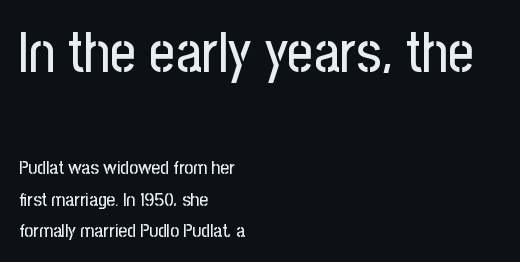
A clean baseline with only descenders dipping below it. The rendering uses natural spacing where letterforms have individual widths. Vertical strokes here are truly vertical. Reading down the block, your eye returns to a fixed left position each line. What's the leading like? Ordinary, nothing unusual.
